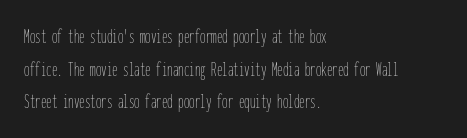
{"italic": "no", "bold": "no", "underline": "no", "align": "left", "line_spacing": "normal", "line_spacing_ratio": 1.48, "letter_spacing": "normal", "letter_spacing_em": 0.0, "glyph_px": 22}
